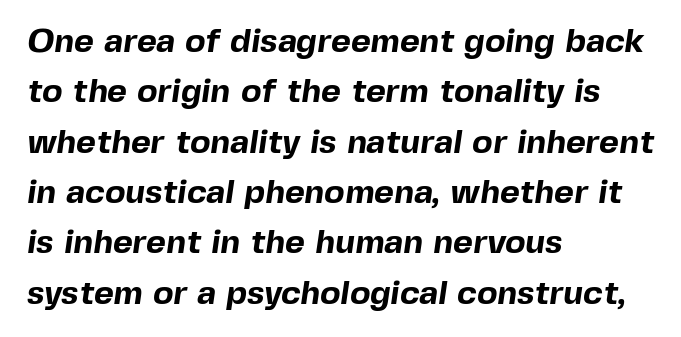
Q: Is the text bold? A: Yes.
Q: Is the typeface a serif or a sans-serif typeface? A: Sans-serif.
Q: Is the text underlined? A: No.
Q: How is the paragraph aligned? A: Left-aligned.
Q: Is the spacing between letters normal or unusually wide? A: Normal.
Q: Is the spacing between lines tight, normal or loose? A: Normal.
Q: Width (condensed, normal, or wide)? A: Normal.
Q: x-height? A: Medium.
Q: Monospaced? A: No.
